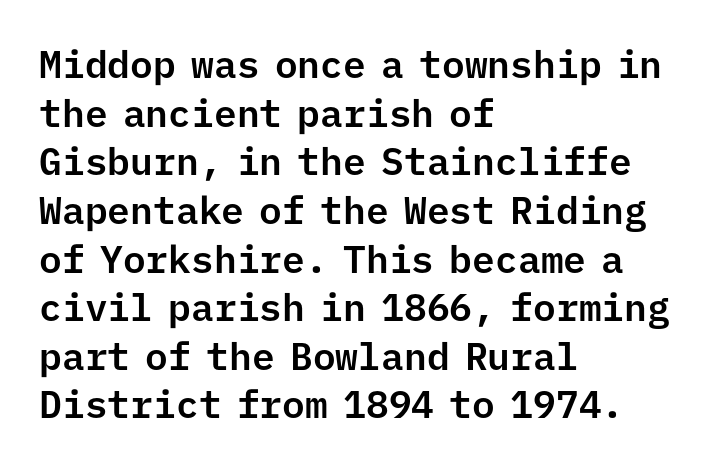
Q: Is the text italic (slanted)? A: No, it is upright.
Q: Is the typeface a serif or a sans-serif typeface? A: Sans-serif.
Q: Is the text underlined? A: No.
Q: How is the paragraph aligned? A: Left-aligned.
Q: Is the spacing between letters normal or unusually wide? A: Normal.
Q: Is the spacing between lines tight, normal or loose? A: Normal.
Q: Width (condensed, normal, or wide)? A: Normal.
Q: Stroke contrast? A: Low.
Q: x-height? A: Medium.
Q: Monospaced? A: Yes.
